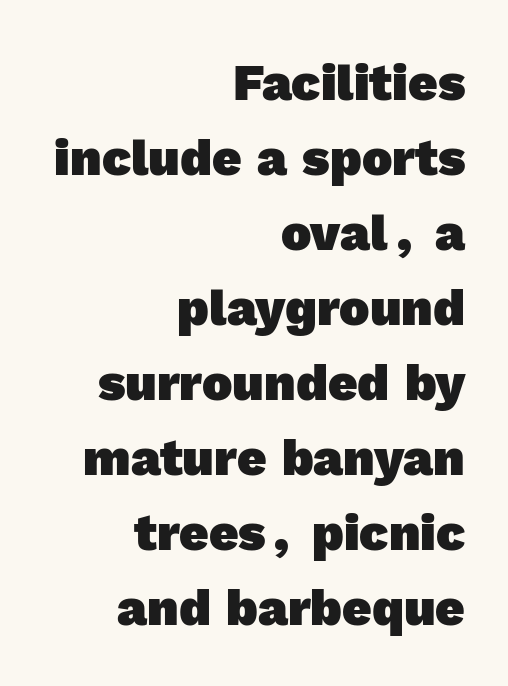
Observe the ordinary spacing: letters are neighbours, not strangers. Which margin do the lines hug? The right one — the left edge is uneven. Emphasis by weight is at full strength: bold. Does the type have serifs? No, each stem ends abruptly.
